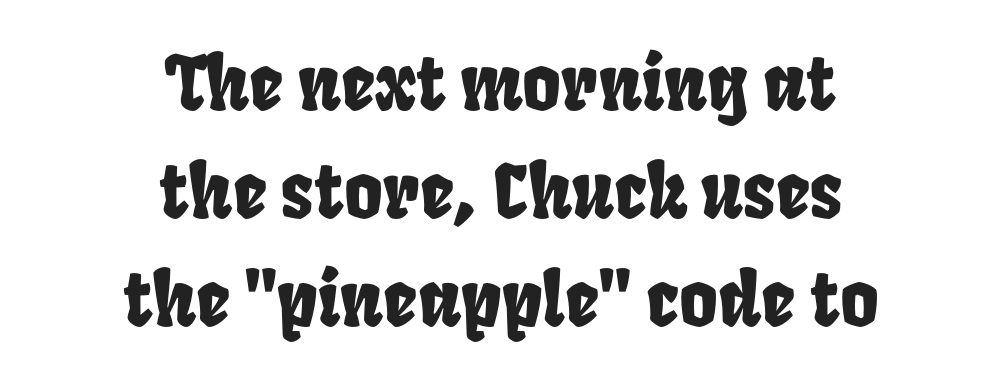
{"width": "condensed", "stroke_contrast": "low", "x_height": "large", "monospaced": "no", "underline": "no", "align": "center", "line_spacing": "normal", "line_spacing_ratio": 1.46, "letter_spacing": "normal", "letter_spacing_em": 0.0, "glyph_px": 74}
